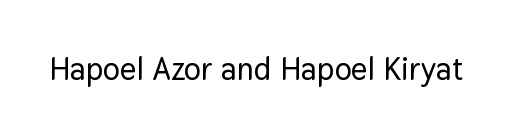
Q: Is the text italic (slanted)? A: No, it is upright.
Q: Is the typeface a serif or a sans-serif typeface? A: Sans-serif.
Q: Is the text underlined? A: No.
Q: Is the spacing between letters normal or unusually wide? A: Normal.
Q: Width (condensed, normal, or wide)? A: Normal.
Q: Stroke contrast? A: Low.
Q: x-height? A: Medium.
Q: Monospaced? A: No.
